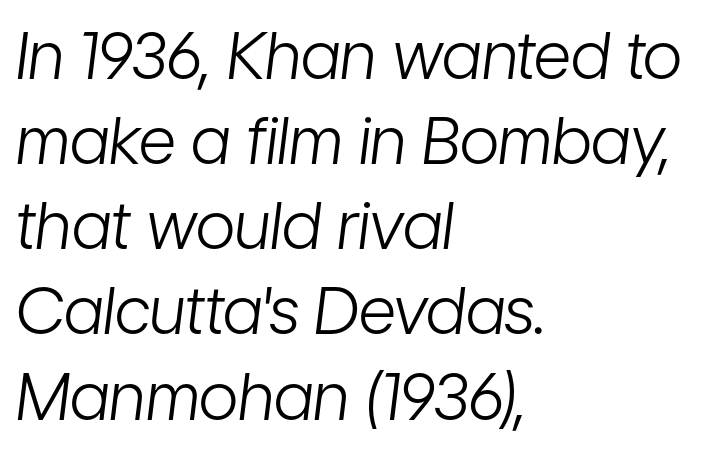
Q: Is the text bold? A: No.
Q: Is the text italic (slanted)? A: Yes, it leans right by about 7 degrees.
Q: Is the text underlined? A: No.
Q: How is the paragraph aligned? A: Left-aligned.
Q: Is the spacing between letters normal or unusually wide? A: Normal.
Q: Is the spacing between lines tight, normal or loose? A: Normal.
Q: Width (condensed, normal, or wide)? A: Condensed.
Q: Stroke contrast? A: Low.
Q: x-height? A: Medium.
Q: Monospaced? A: No.
